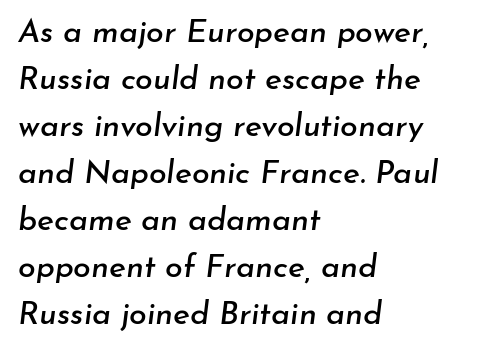
The lines are quadded left. Rendered with sloped, italic letterforms. The string is rendered with underlining switched off. Spacing between characters is what you'd get straight out of the box. Varying glyph widths throughout — classic text-font behaviour. Whoever set this chose a conventional vertical rhythm.
